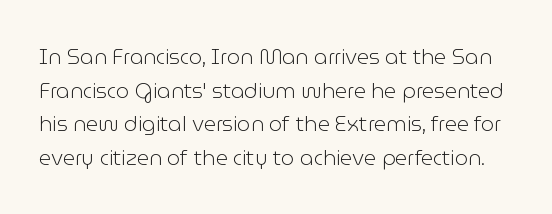
{"italic": "no", "bold": "no", "underline": "no", "line_spacing": "normal", "line_spacing_ratio": 1.6, "letter_spacing": "normal", "letter_spacing_em": 0.0, "glyph_px": 21}
